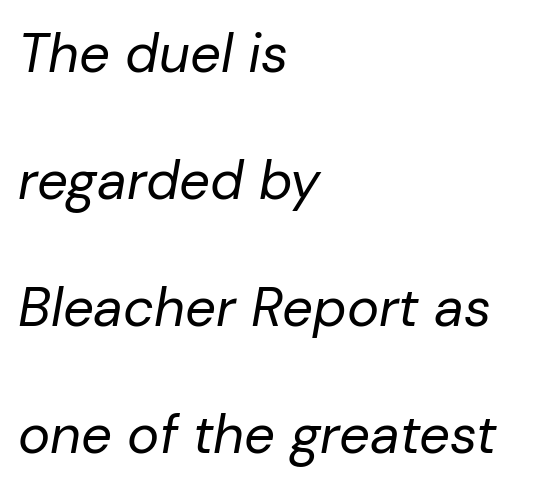
{"italic": "yes", "lean": "right", "slant_degrees": 10, "bold": "no", "weight": "regular", "width": "normal", "stroke_contrast": "low", "x_height": "medium", "monospaced": "no", "underline": "no", "align": "left", "line_spacing": "loose", "line_spacing_ratio": 2.35, "letter_spacing": "normal", "letter_spacing_em": 0.0, "glyph_px": 54}
